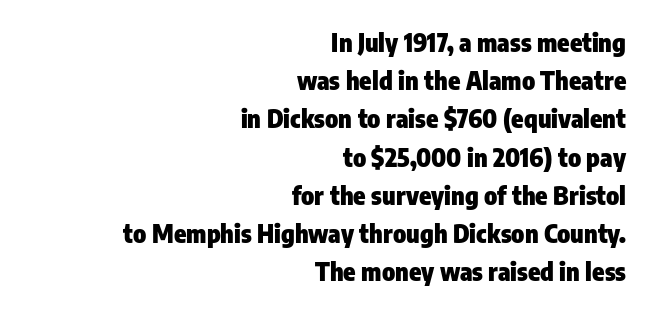
{"italic": "no", "bold": "yes", "underline": "no", "align": "right", "line_spacing": "normal", "line_spacing_ratio": 1.53, "letter_spacing": "normal", "letter_spacing_em": 0.0, "glyph_px": 25}
